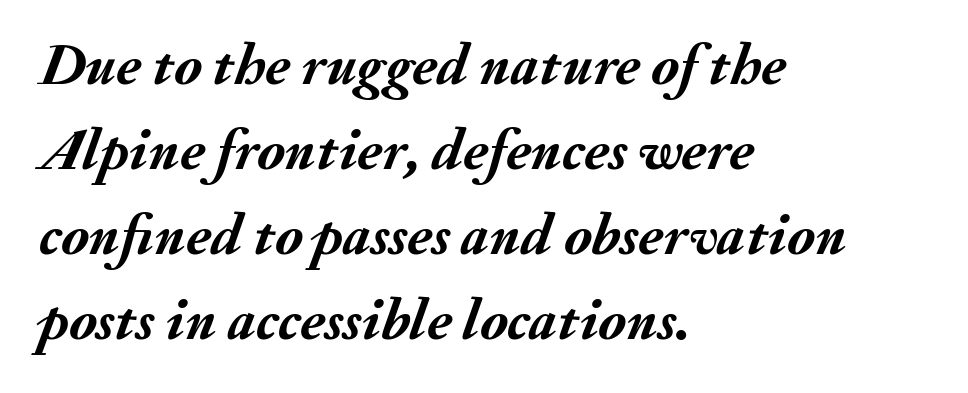
Q: Is the text bold? A: Yes.
Q: Is the text italic (slanted)? A: Yes, it leans right by about 20 degrees.
Q: Is the text underlined? A: No.
Q: How is the paragraph aligned? A: Left-aligned.
Q: Is the spacing between letters normal or unusually wide? A: Normal.
Q: Is the spacing between lines tight, normal or loose? A: Normal.
Q: Width (condensed, normal, or wide)? A: Normal.
Q: Stroke contrast? A: Medium.
Q: x-height? A: Small.
Q: Monospaced? A: No.
